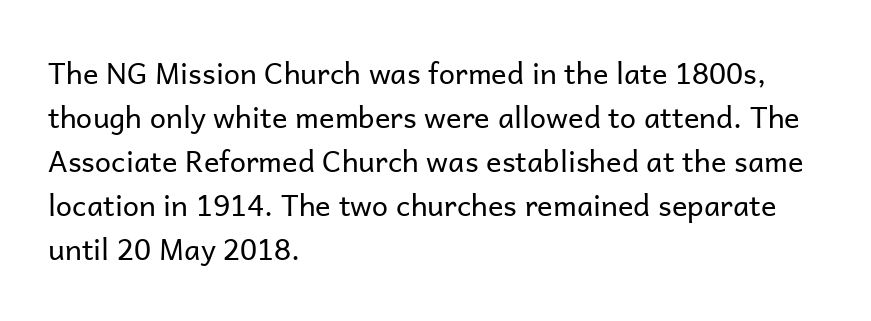
The image shows 29 px regular-weight sans-serif type, upright; set left-aligned, normal line spacing (1.52x), normal letter spacing, not underlined; low stroke contrast and a medium x-height.
